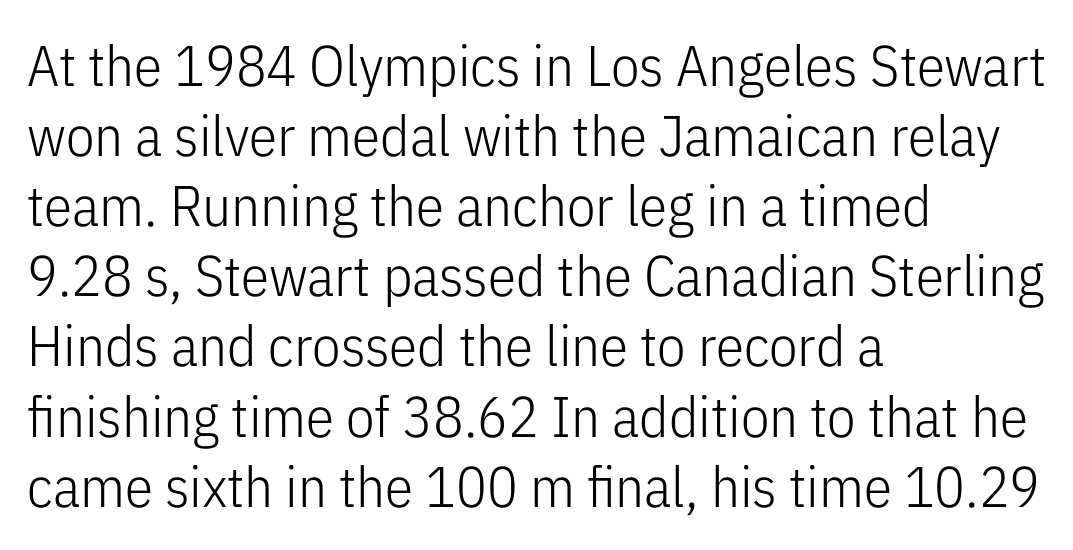
Nobody drew a line under any word here. Ascenders rise straight up at ninety degrees. Line beginnings align vertically; line endings do not. Observe the absence of serifs on each vertical stroke in this sample. You could not count columns in this text — the font is proportionally spaced. Tracking value appears to be zero — textbook default spacing.
